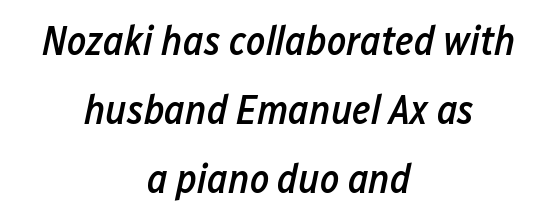
Q: Is the text bold? A: Semi-bold.
Q: Is the text italic (slanted)? A: Yes, it leans right by about 12 degrees.
Q: Is the text underlined? A: No.
Q: How is the paragraph aligned? A: Centered.
Q: Is the spacing between letters normal or unusually wide? A: Normal.
Q: Is the spacing between lines tight, normal or loose? A: Normal.
Q: Width (condensed, normal, or wide)? A: Condensed.
Q: Stroke contrast? A: Low.
Q: x-height? A: Medium.
Q: Monospaced? A: No.
